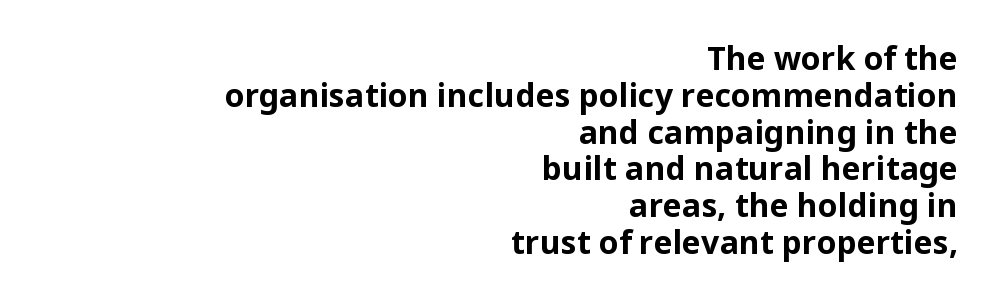
{"serif": "no", "italic": "no", "bold": "yes", "weight": "bold", "width": "normal", "stroke_contrast": "low", "x_height": "medium", "monospaced": "no", "underline": "no", "align": "right", "line_spacing": "tight", "line_spacing_ratio": 1.15, "letter_spacing": "normal", "letter_spacing_em": 0.0, "glyph_px": 32}
